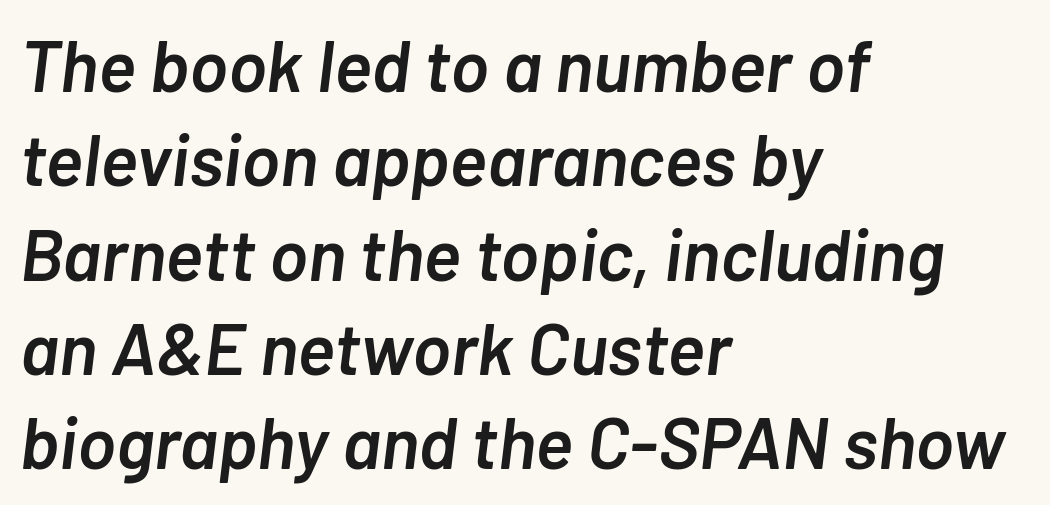
The rendering uses a moderate line-height, typical for paragraphs. The letters advance in unequal steps, a hallmark of proportional type. No extra tracking has been applied to these lines. Line starts are locked; line ends wander.
